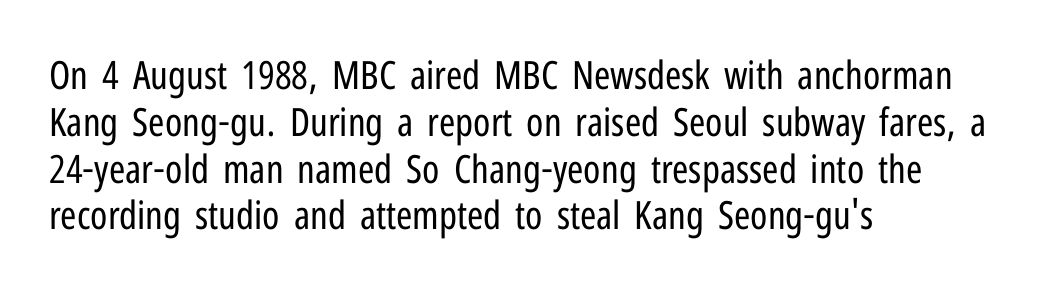
Q: Is the text bold? A: No.
Q: Is the text italic (slanted)? A: No, it is upright.
Q: Is the typeface a serif or a sans-serif typeface? A: Sans-serif.
Q: Is the text underlined? A: No.
Q: How is the paragraph aligned? A: Left-aligned.
Q: Is the spacing between letters normal or unusually wide? A: Normal.
Q: Width (condensed, normal, or wide)? A: Condensed.
Q: Stroke contrast? A: Low.
Q: x-height? A: Medium.
Q: Monospaced? A: No.
